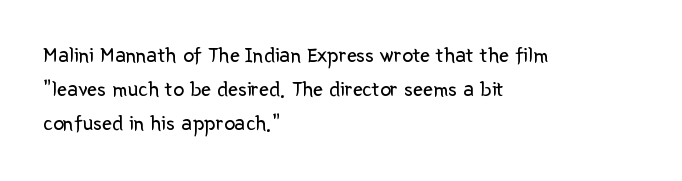
The image shows 22 px text type, upright; set left-aligned, normal line spacing (1.54x), normal letter spacing, not underlined.
